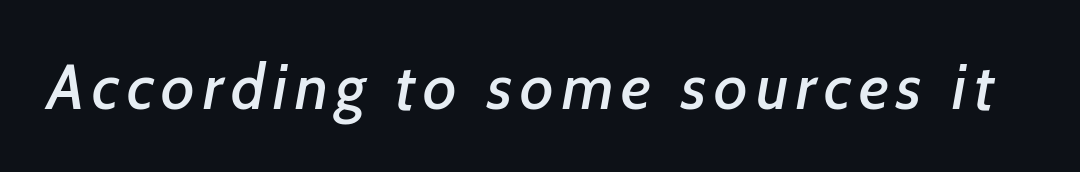
The image shows 64 px sans-serif type; set not underlined; low stroke contrast and a medium x-height.
